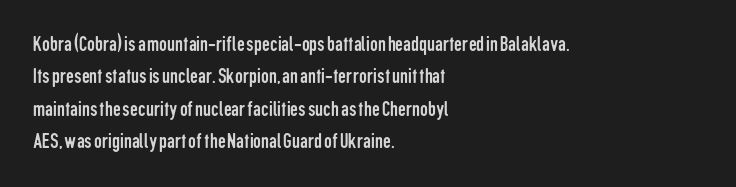
{"italic": "no", "bold": "no", "underline": "no", "align": "left", "line_spacing": "normal", "line_spacing_ratio": 1.47, "letter_spacing": "normal", "letter_spacing_em": 0.0, "glyph_px": 22}
